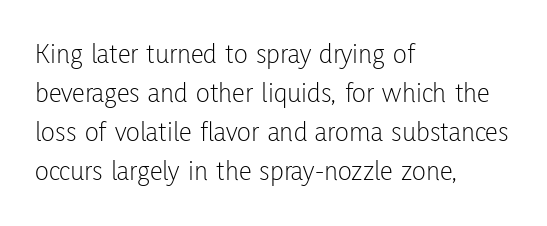
{"serif": "no", "italic": "no", "bold": "no", "weight": "light", "width": "condensed", "stroke_contrast": "low", "x_height": "medium", "monospaced": "no", "underline": "no", "align": "left", "line_spacing": "normal", "line_spacing_ratio": 1.34, "letter_spacing": "normal", "letter_spacing_em": 0.0, "glyph_px": 29}
